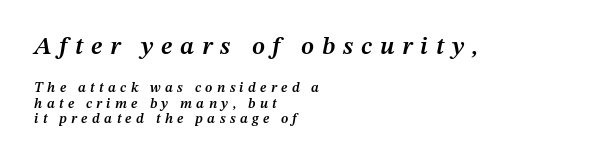
{"italic": "yes", "lean": "right", "slant_degrees": 12, "bold": "semi", "underline": "no", "align": "left", "line_spacing": "tight", "line_spacing_ratio": 1.09, "letter_spacing": "wide", "letter_spacing_em": 0.31, "larger_block": "first", "size_ratio": 1.79, "glyph_px": 25}
